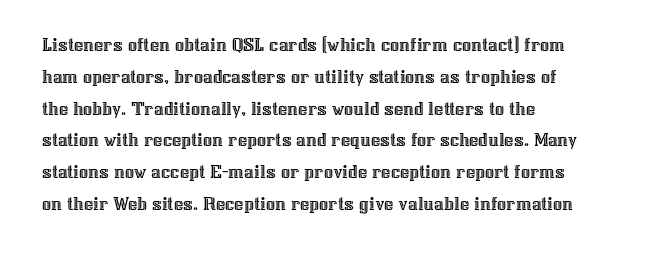
The letterforms sit shoulder to shoulder at normal distance. Ordinary non-slanted type is in use. All the whitespace from short lines collects on the right. The space between consecutive lines is moderate. The area under the type is left untouched.
